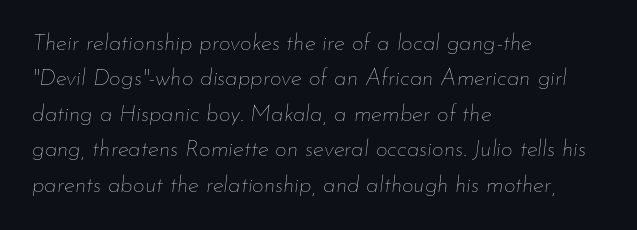
The image shows 23 px text type, italic (leaning right); set left-aligned, normal line spacing (1.54x), normal letter spacing, not underlined.
